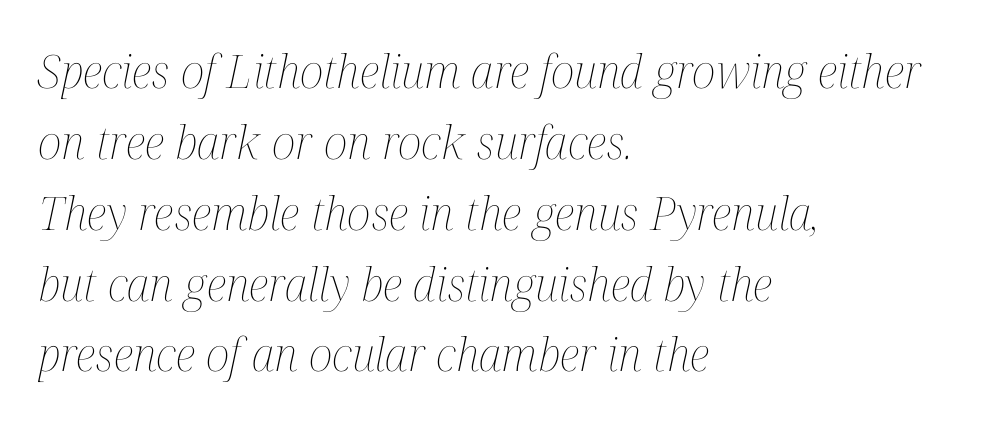
The image shows 46 px thin, condensed type, italic (leaning right); set left-aligned, normal line spacing (1.54x), normal letter spacing, not underlined; medium stroke contrast and a medium x-height.
